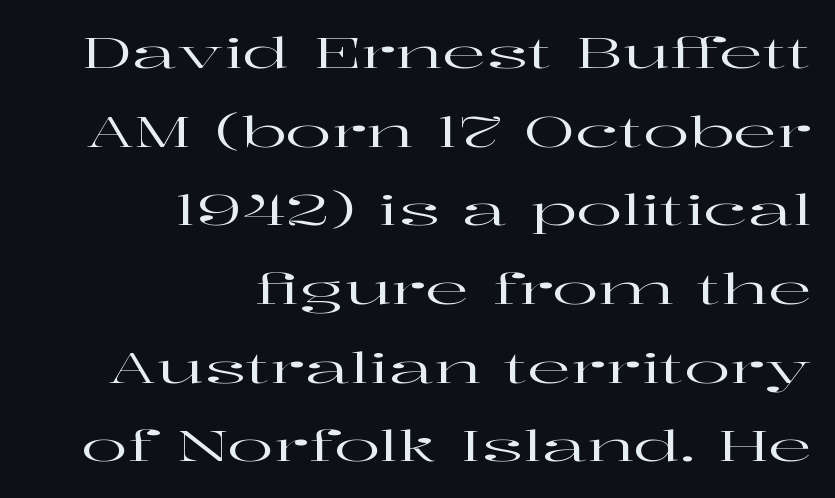
The image shows 43 px wide serif type, upright; set right-aligned, line spacing 1.83x, normal letter spacing, not underlined; high stroke contrast and a medium x-height.
